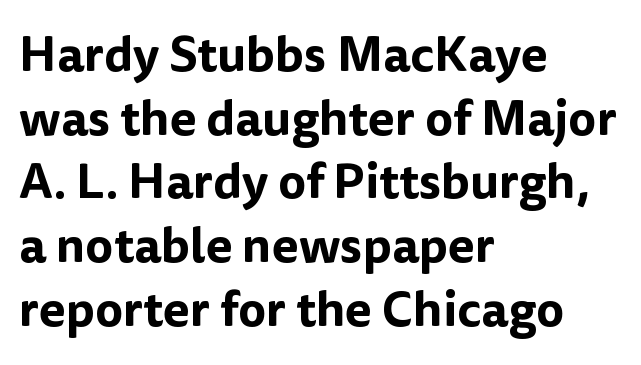
Serif or sans? Sans — the stroke terminals are bare. Posture: upright roman. Type without underlining. If you measured baseline to baseline, you'd find a middling distance. Proportional: the letters do not fall into vertical columns. These lines keep a tight, regular rhythm from letter to letter.
